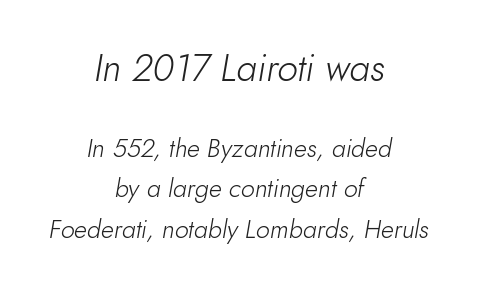
{"italic": "yes", "lean": "right", "slant_degrees": 10, "bold": "no", "weight": "light", "width": "normal", "stroke_contrast": "low", "x_height": "small", "monospaced": "no", "underline": "no", "align": "center", "line_spacing": "normal", "line_spacing_ratio": 1.61, "letter_spacing": "normal", "letter_spacing_em": 0.0, "larger_block": "first", "size_ratio": 1.48, "glyph_px": 37}
